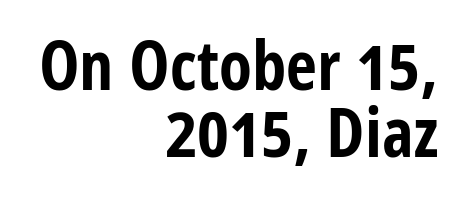
Examine the stroke ends and you'll find no serifs. The type sits square on the baseline with zero lean. Nobody touched the tracking dial on this one. Is there much room between lines? No — they nearly touch.
